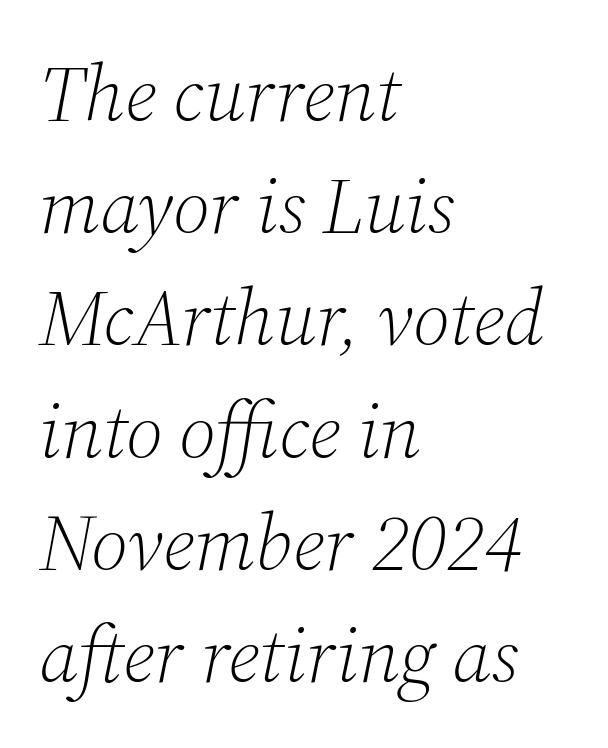
{"serif": "yes", "italic": "yes", "lean": "right", "slant_degrees": 12, "bold": "no", "weight": "light", "width": "normal", "stroke_contrast": "medium", "x_height": "medium", "monospaced": "no", "underline": "no", "align": "left", "line_spacing": "normal", "line_spacing_ratio": 1.42, "letter_spacing": "normal", "letter_spacing_em": 0.0, "glyph_px": 79}
